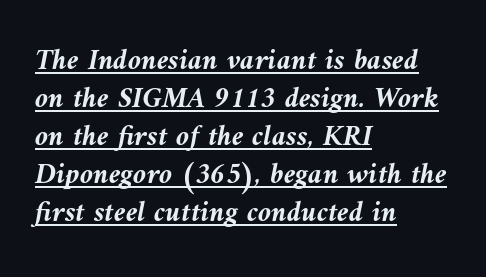
{"italic": "yes", "lean": "left", "slant_degrees": 9, "bold": "yes", "weight": "semibold", "width": "normal", "stroke_contrast": "medium", "x_height": "medium", "monospaced": "no", "underline": "yes", "align": "left", "line_spacing": "normal", "line_spacing_ratio": 1.27, "letter_spacing": "normal", "letter_spacing_em": 0.0, "glyph_px": 30}
